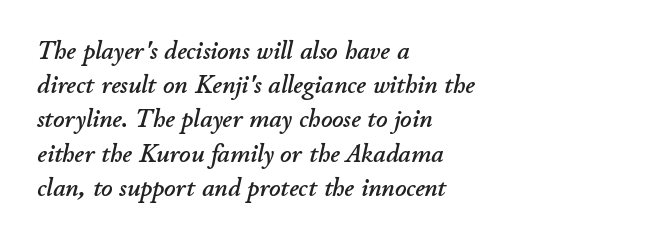
The image shows 25 px text type, italic (leaning right); set left-aligned, normal line spacing (1.37x), normal letter spacing, not underlined.
